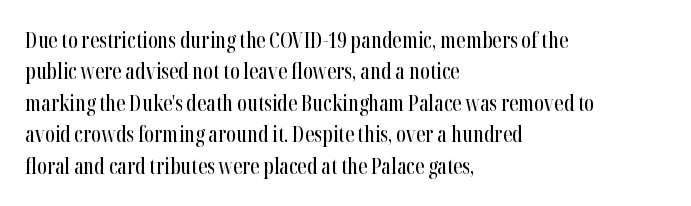
Unmarked baselines from the first word to the last. Every character sits straight up, as roman type does. The lines in this sample share a left origin and differ only in where they stop. Summary of vertical rhythm: regular, with standard interline spacing. Inter-character spacing is left at the font's built-in metrics.
